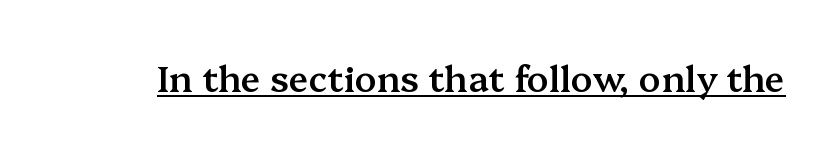
{"serif": "yes", "italic": "no", "bold": "semi", "weight": "semibold", "width": "normal", "stroke_contrast": "medium", "x_height": "medium", "monospaced": "no", "underline": "yes", "letter_spacing": "normal", "letter_spacing_em": 0.0, "glyph_px": 36}
